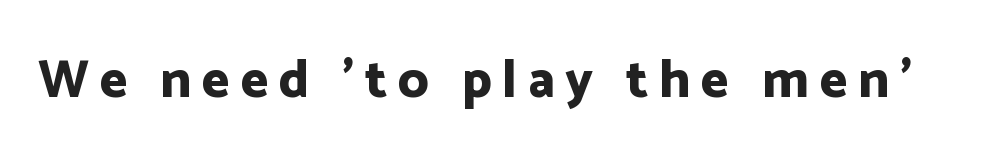
{"serif": "no", "italic": "no", "bold": "yes", "weight": "bold", "width": "normal", "stroke_contrast": "low", "x_height": "medium", "monospaced": "no", "underline": "no", "letter_spacing": "wide", "letter_spacing_em": 0.2, "glyph_px": 53}
